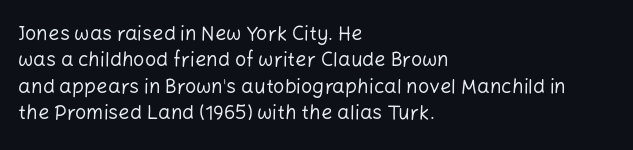
Q: Is the text bold? A: No.
Q: Is the text italic (slanted)? A: No, it is upright.
Q: Is the text underlined? A: No.
Q: How is the paragraph aligned? A: Left-aligned.
Q: Is the spacing between letters normal or unusually wide? A: Normal.
Q: Is the spacing between lines tight, normal or loose? A: Normal.
